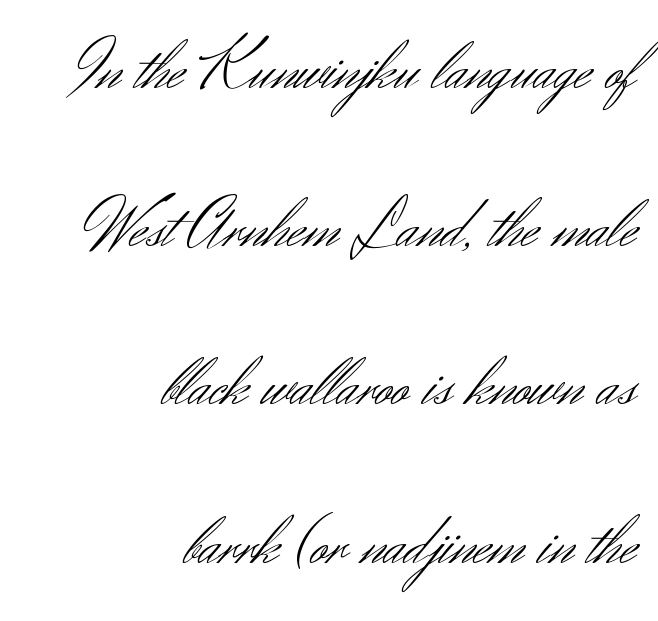
Check under the words: just untouched page. Horizontal alignment here is rightward, an uncommon choice for prose. How would I describe the line gaps? Wide and relaxed. Grotesque or geometric, the face here clearly has no serifs.
